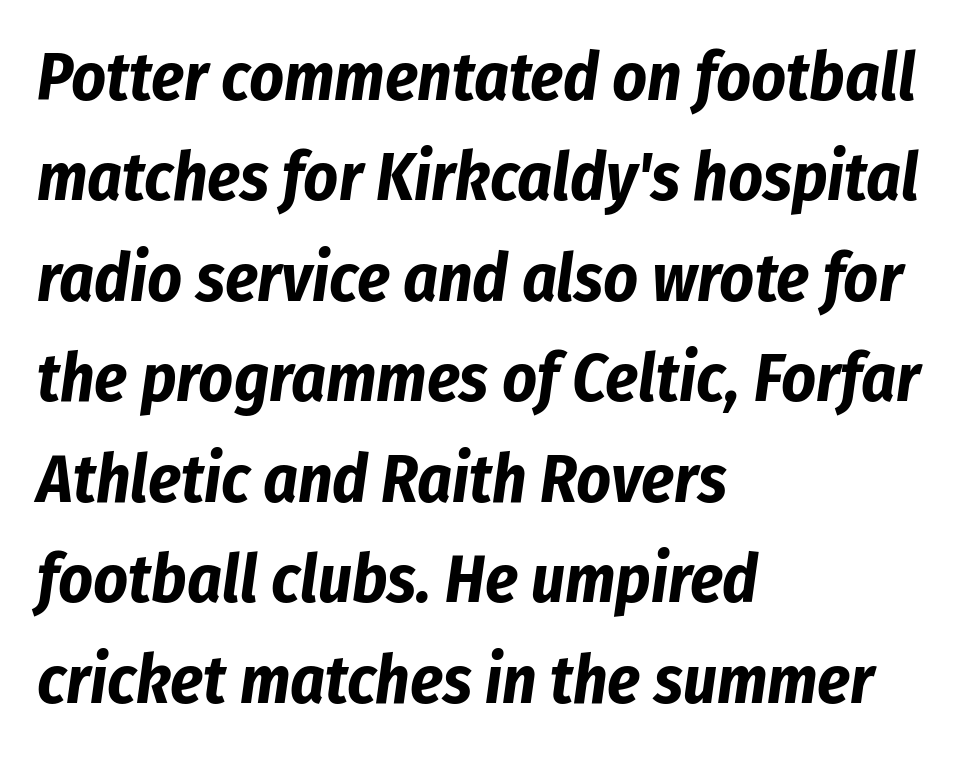
The image shows 67 px bold, condensed type, italic (leaning right); set left-aligned, normal line spacing (1.5x), normal letter spacing, not underlined; low stroke contrast and a medium x-height.
